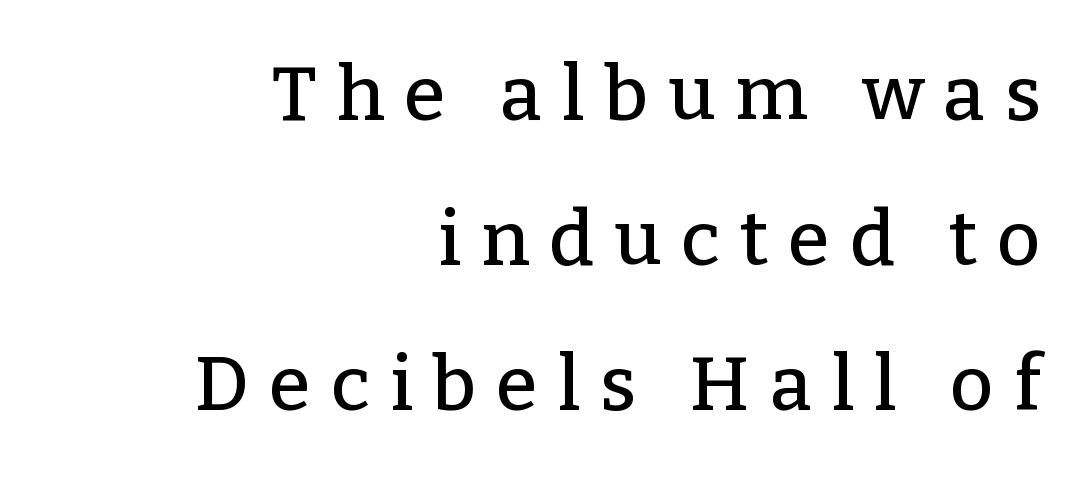
{"serif": "yes", "italic": "no", "width": "normal", "stroke_contrast": "low", "x_height": "medium", "monospaced": "no", "underline": "no", "align": "right", "line_spacing": "loose", "line_spacing_ratio": 1.91, "letter_spacing": "wide", "letter_spacing_em": 0.26, "glyph_px": 76}
